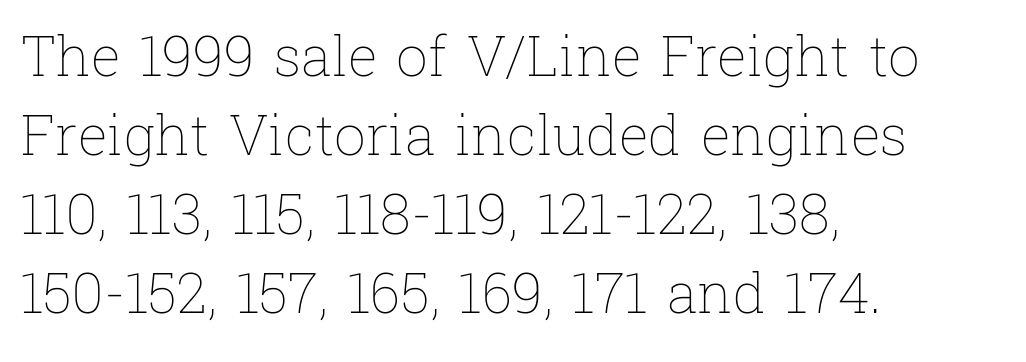
The image shows 56 px thin type, upright; set left-aligned, normal line spacing (1.41x), normal letter spacing, not underlined; low stroke contrast and a medium x-height.
